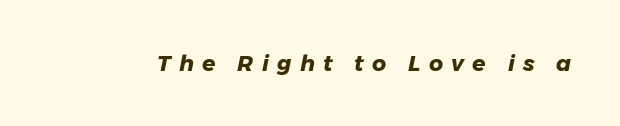
Only glyphs here, with clear space below each row. Substantial extra tracking has been applied to these lines. Does the lettering tilt? It does — this is italic. Emphasis by weight is at full strength: bold.
